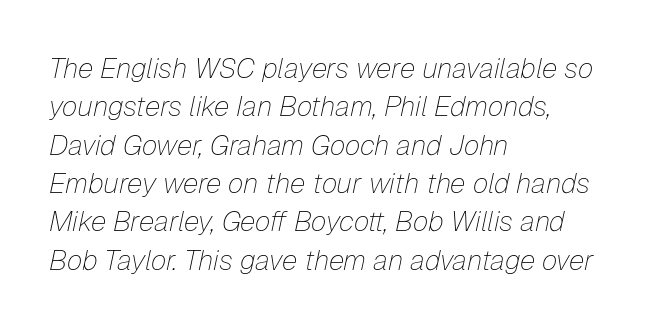
Q: Is the text bold? A: No.
Q: Is the text italic (slanted)? A: Yes, it leans right by about 12 degrees.
Q: Is the text underlined? A: No.
Q: How is the paragraph aligned? A: Left-aligned.
Q: Is the spacing between letters normal or unusually wide? A: Normal.
Q: Is the spacing between lines tight, normal or loose? A: Normal.
Q: Width (condensed, normal, or wide)? A: Normal.
Q: Stroke contrast? A: Low.
Q: x-height? A: Medium.
Q: Monospaced? A: No.
